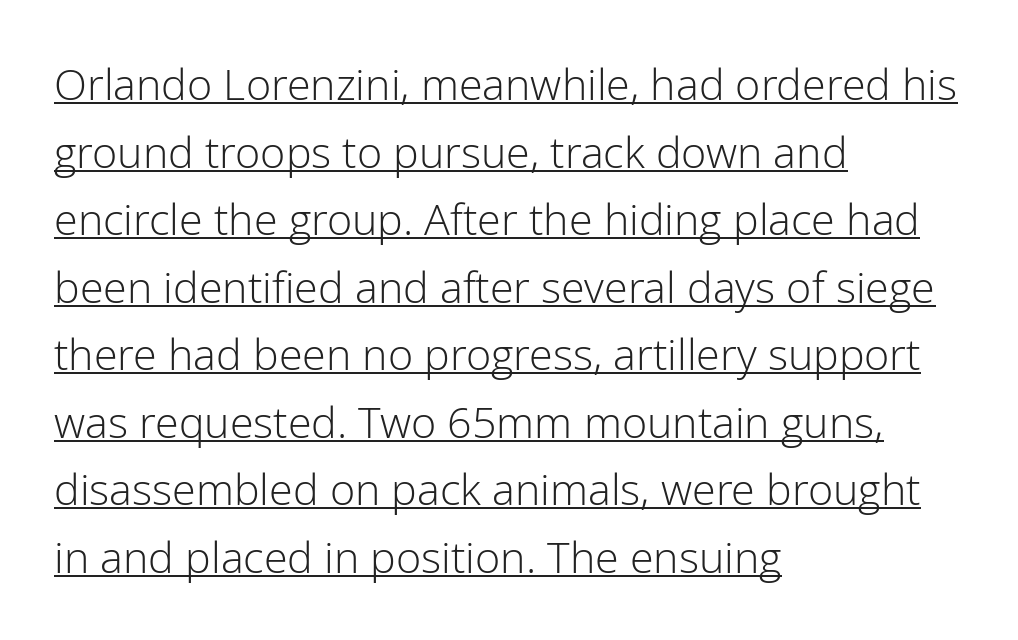
{"serif": "no", "italic": "no", "bold": "no", "weight": "light", "width": "normal", "stroke_contrast": "low", "x_height": "medium", "monospaced": "no", "underline": "yes", "align": "left", "line_spacing": "normal", "line_spacing_ratio": 1.57, "letter_spacing": "normal", "letter_spacing_em": 0.0, "glyph_px": 43}
